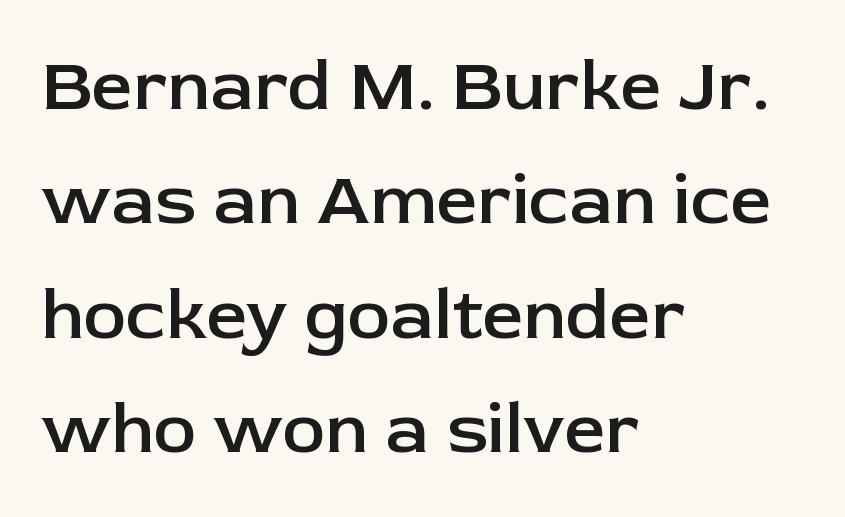
A roman cut, with each character standing at attention. Regarding leading, the lines here are spaced in the standard way. Each line starts at the same left margin while the right side varies. Nobody drew a line under any word here. The rendering uses a semibold face; strokes are thickened but not to full bold. Short note: letters normally spaced.
